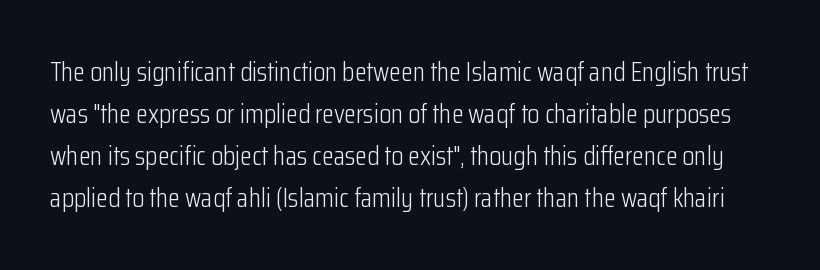
The words here are not underlined. No heavy texture on the line: the type isn't bold. Interline gaps are of average width in this sample. No extra tracking has been applied to these lines.
